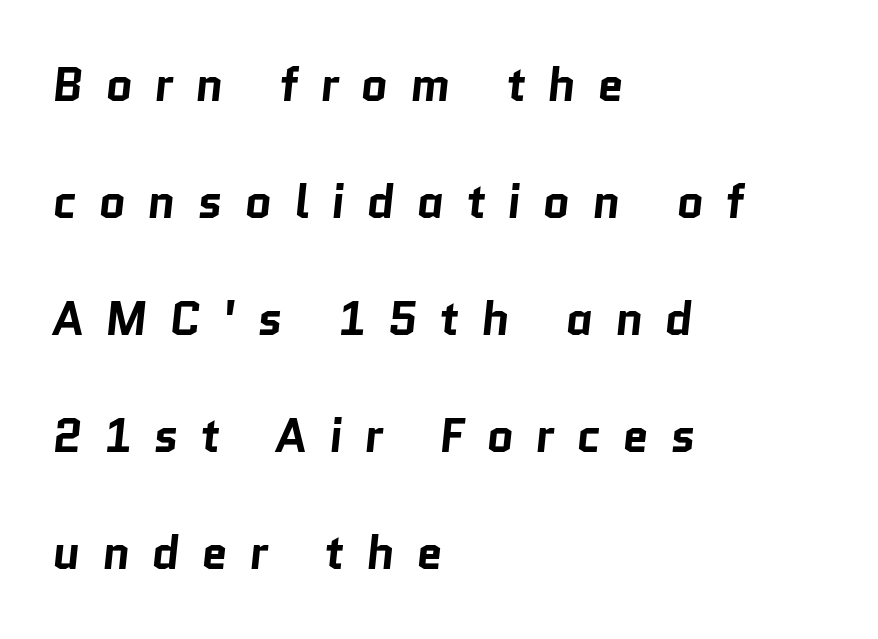
The typesetter chose a ragged-right arrangement here. In terms of letterspacing, this is a distinctly airy, spread setting. What weight is shown? A full bold with thick strokes. Each new line begins a long way beneath the previous one. The rendering uses natural spacing where letterforms have individual widths. Letters rest on an invisible, unmarked baseline.
